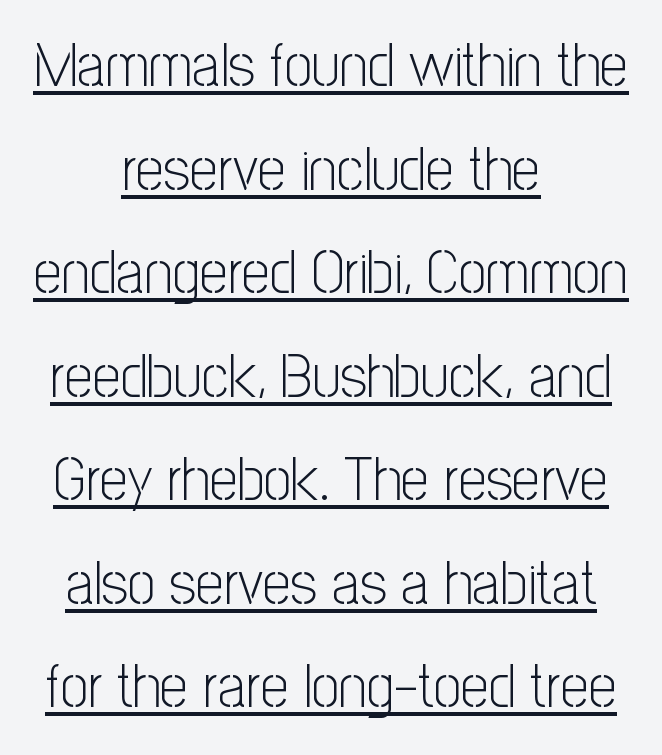
Q: Is the text bold? A: No.
Q: Is the text italic (slanted)? A: No, it is upright.
Q: Is the typeface a serif or a sans-serif typeface? A: Sans-serif.
Q: Is the text underlined? A: Yes.
Q: How is the paragraph aligned? A: Centered.
Q: Is the spacing between letters normal or unusually wide? A: Normal.
Q: Is the spacing between lines tight, normal or loose? A: Normal.
Q: Width (condensed, normal, or wide)? A: Condensed.
Q: Stroke contrast? A: Low.
Q: x-height? A: Medium.
Q: Monospaced? A: No.
